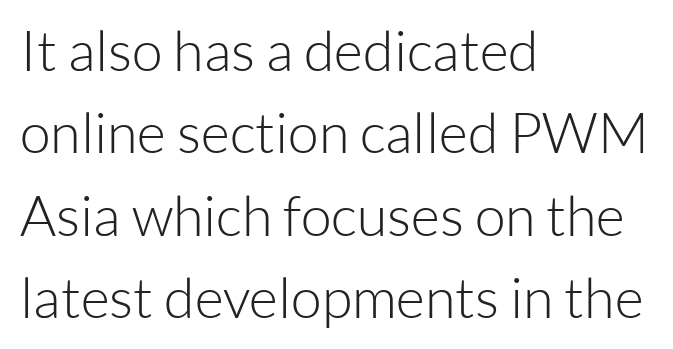
{"serif": "no", "italic": "no", "bold": "no", "weight": "light", "width": "normal", "stroke_contrast": "low", "x_height": "medium", "monospaced": "no", "underline": "no", "align": "left", "line_spacing": "normal", "line_spacing_ratio": 1.47, "letter_spacing": "normal", "letter_spacing_em": 0.0, "glyph_px": 56}
